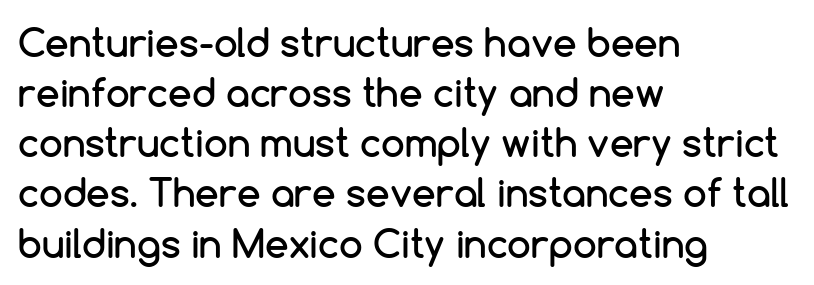
Q: Is the text italic (slanted)? A: No, it is upright.
Q: Is the typeface a serif or a sans-serif typeface? A: Sans-serif.
Q: Is the text underlined? A: No.
Q: How is the paragraph aligned? A: Left-aligned.
Q: Is the spacing between letters normal or unusually wide? A: Normal.
Q: Is the spacing between lines tight, normal or loose? A: Normal.
Q: Width (condensed, normal, or wide)? A: Normal.
Q: Stroke contrast? A: Low.
Q: x-height? A: Medium.
Q: Monospaced? A: No.
